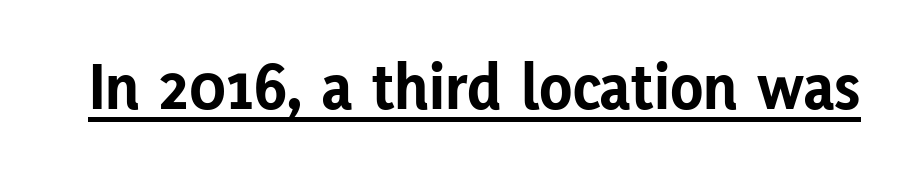
Q: Is the text bold? A: Yes.
Q: Is the text italic (slanted)? A: No, it is upright.
Q: Is the typeface a serif or a sans-serif typeface? A: Sans-serif.
Q: Is the text underlined? A: Yes.
Q: Is the spacing between letters normal or unusually wide? A: Normal.
Q: Width (condensed, normal, or wide)? A: Normal.
Q: Stroke contrast? A: Low.
Q: x-height? A: Medium.
Q: Monospaced? A: No.
